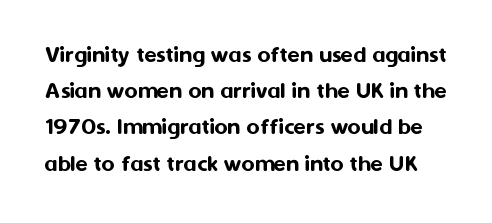
The image shows 25 px text type, upright; set normal line spacing (1.45x), normal letter spacing, not underlined.
